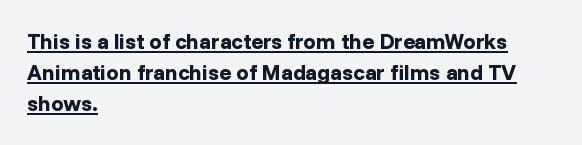
Q: Is the text bold? A: Yes.
Q: Is the text italic (slanted)? A: No, it is upright.
Q: Is the text underlined? A: Yes.
Q: How is the paragraph aligned? A: Left-aligned.
Q: Is the spacing between letters normal or unusually wide? A: Normal.
Q: Is the spacing between lines tight, normal or loose? A: Normal.
